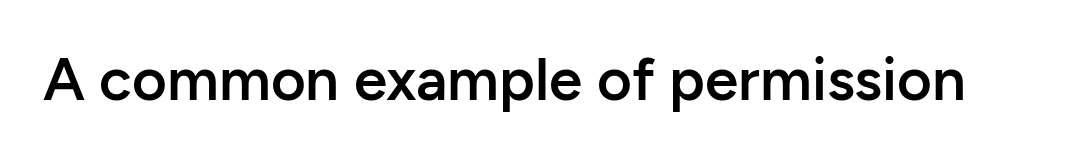
Q: Is the text bold? A: Semi-bold.
Q: Is the text italic (slanted)? A: No, it is upright.
Q: Is the typeface a serif or a sans-serif typeface? A: Sans-serif.
Q: Is the text underlined? A: No.
Q: Is the spacing between letters normal or unusually wide? A: Normal.
Q: Width (condensed, normal, or wide)? A: Normal.
Q: Stroke contrast? A: Low.
Q: x-height? A: Medium.
Q: Monospaced? A: No.
